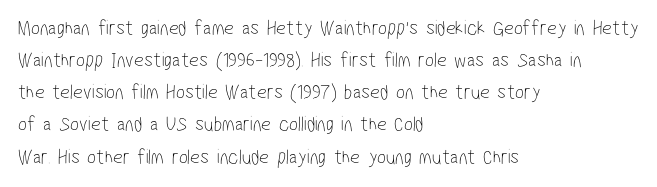
The image shows 21 px text type; set left-aligned, normal line spacing (1.53x), normal letter spacing, not underlined.
